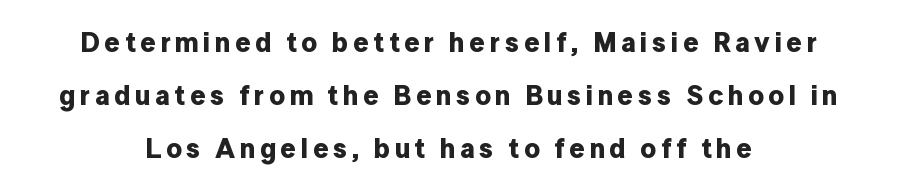
The image shows 27 px bold type, upright; set centered, loose line spacing (1.96x), not underlined.
